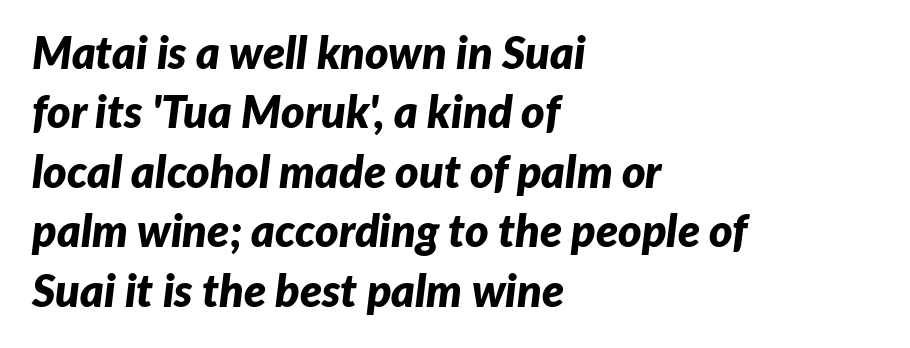
Only glyphs here, with clear space below each row. Chunky letters — that's bold for sure. The designer left line spacing at the default. These lines were composed using italics.
